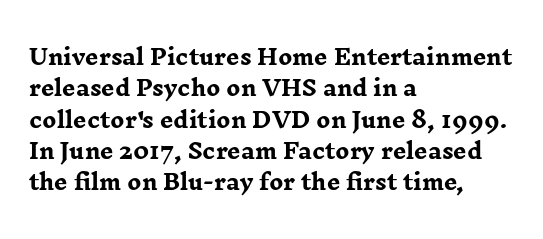
The passage shown is emphatically bold. The specimen reads as upright at a glance. Alignment: flush left. What stands out about the letter spacing? Nothing — it is the standard amount. The block of text has a typical density, with ordinary space between rows. The words here are not underlined.
